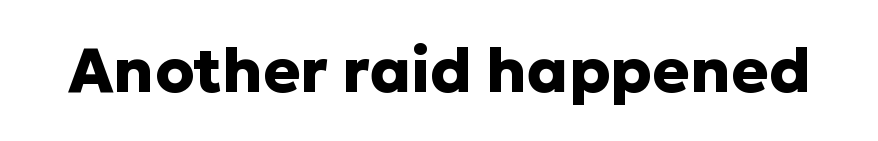
Letters rest on an invisible, unmarked baseline. This is the regular roman posture of the typeface. Heavy-handed strokes throughout: this text is bold. The letters sit at their default tracking, neither squeezed nor spread. Note the varied advance widths — an 'i' is clearly narrower than an 'm'. The font family rendered here belongs to the sans-serif group.
